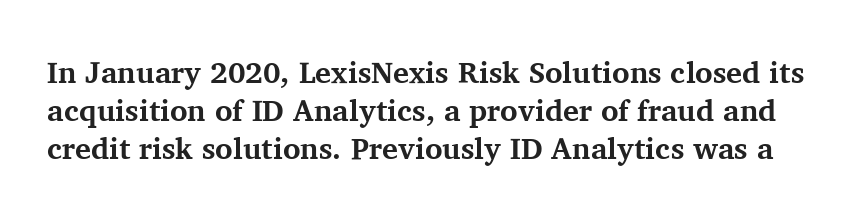
Q: Is the text bold? A: Yes.
Q: Is the text italic (slanted)? A: No, it is upright.
Q: Is the typeface a serif or a sans-serif typeface? A: Serif.
Q: Is the text underlined? A: No.
Q: Is the spacing between letters normal or unusually wide? A: Normal.
Q: Is the spacing between lines tight, normal or loose? A: Normal.
Q: Width (condensed, normal, or wide)? A: Normal.
Q: Stroke contrast? A: Medium.
Q: x-height? A: Medium.
Q: Monospaced? A: No.
